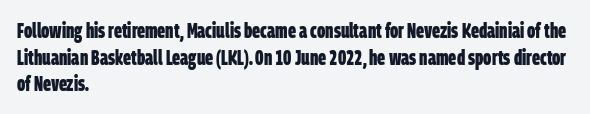
Unmarked baselines from the first word to the last. The setting favours the left margin, as ordinary paragraphs usually do. Regarding leading, the lines here are spaced in the standard way. Observe the ordinary spacing: letters are neighbours, not strangers. Heft: maximum for text — a bold.
